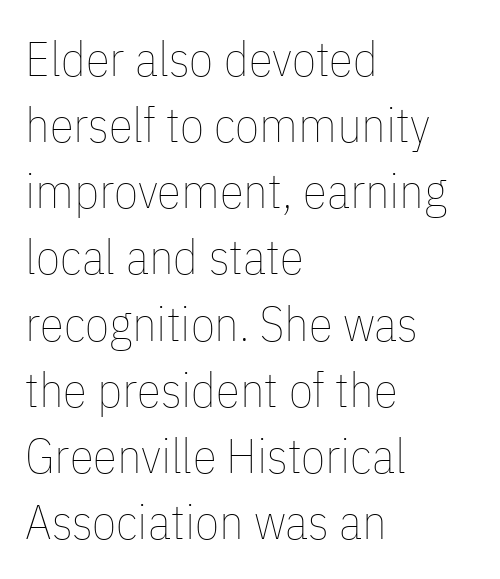
Q: Is the text bold? A: No.
Q: Is the text italic (slanted)? A: No, it is upright.
Q: Is the text underlined? A: No.
Q: How is the paragraph aligned? A: Left-aligned.
Q: Is the spacing between letters normal or unusually wide? A: Normal.
Q: Is the spacing between lines tight, normal or loose? A: Normal.
Q: Width (condensed, normal, or wide)? A: Condensed.
Q: Stroke contrast? A: Low.
Q: x-height? A: Medium.
Q: Monospaced? A: No.
